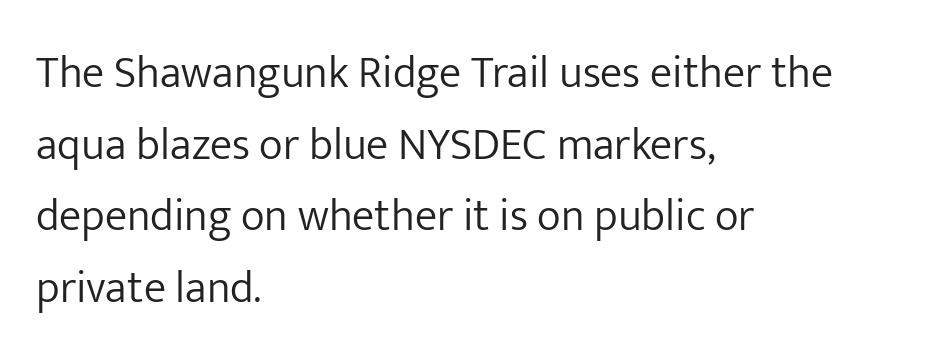
The image shows 45 px light sans-serif type, upright; set left-aligned, normal line spacing (1.59x), normal letter spacing, not underlined; low stroke contrast and a medium x-height.
